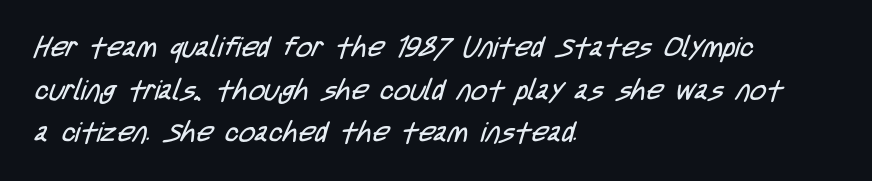
{"serif": "no", "bold": "no", "weight": "regular", "width": "condensed", "stroke_contrast": "low", "x_height": "large", "monospaced": "no", "underline": "no", "align": "left", "line_spacing": "normal", "line_spacing_ratio": 1.52, "letter_spacing": "normal", "letter_spacing_em": 0.0, "glyph_px": 28}
